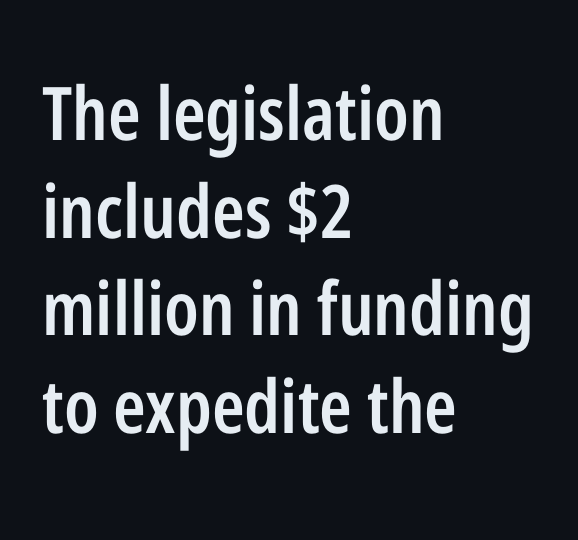
Look at the stroke-to-counter ratio: somewhat heavy, a semibold. These lines are rendered in a variable-pitch font. Compared with a centered layout, this one pins lines to the left instead. Does the leading feel generous? No, just average. Unlike italic type, these characters show no tilt at all. Are there feet on the stems? There aren't — it's a sans.
